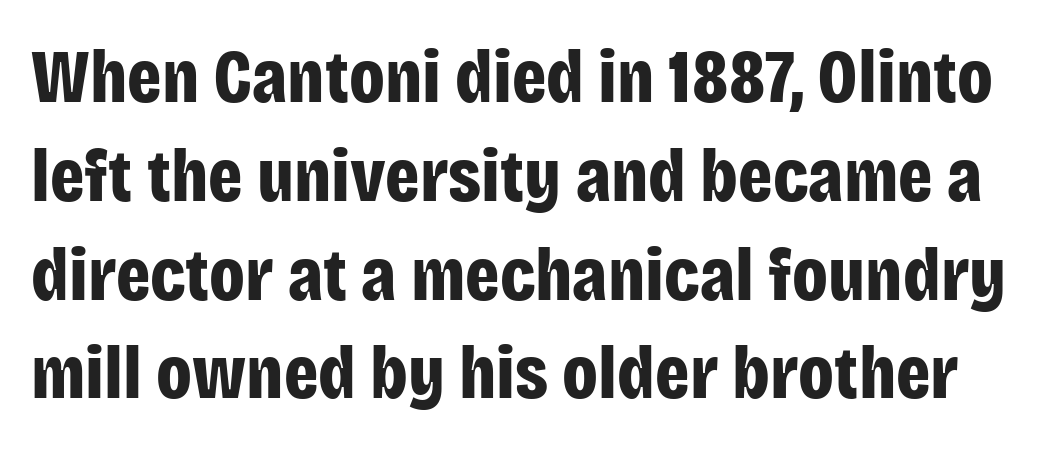
{"serif": "no", "italic": "no", "bold": "yes", "weight": "bold", "width": "condensed", "stroke_contrast": "low", "x_height": "large", "monospaced": "no", "underline": "no", "line_spacing": "normal", "line_spacing_ratio": 1.3, "letter_spacing": "normal", "letter_spacing_em": 0.0, "glyph_px": 76}
